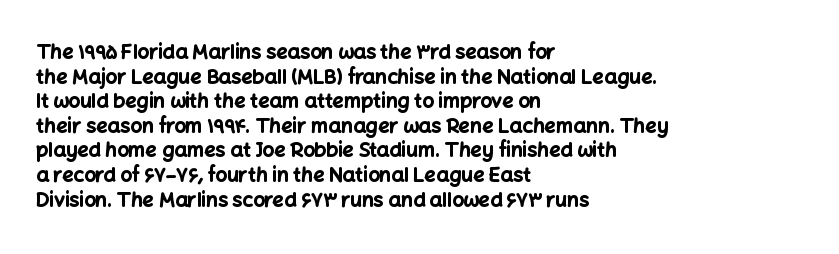
Q: Is the text bold? A: Yes.
Q: Is the text italic (slanted)? A: No, it is upright.
Q: Is the text underlined? A: No.
Q: How is the paragraph aligned? A: Left-aligned.
Q: Is the spacing between letters normal or unusually wide? A: Normal.
